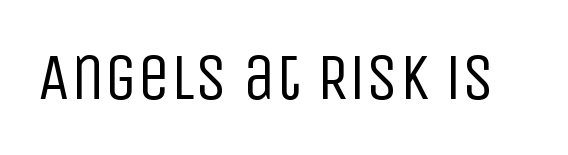
The weight would be labelled regular, book, light, or lighter still. Nobody touched the tracking dial on this one. The face used here is a sans, in the tradition of grotesques and geometrics. Unmarked baselines from the first word to the last. Think of a printed novel: that variable character pitch is what you see here. It's the straight-up-and-down kind of type.
